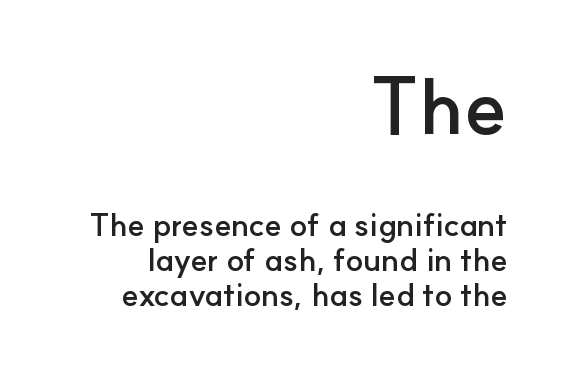
{"serif": "no", "italic": "no", "bold": "yes", "weight": "semibold", "width": "normal", "stroke_contrast": "low", "x_height": "small", "monospaced": "no", "underline": "no", "align": "right", "line_spacing": "tight", "line_spacing_ratio": 1.09, "letter_spacing": "normal", "letter_spacing_em": 0.0, "larger_block": "first", "size_ratio": 2.47, "glyph_px": 79}
